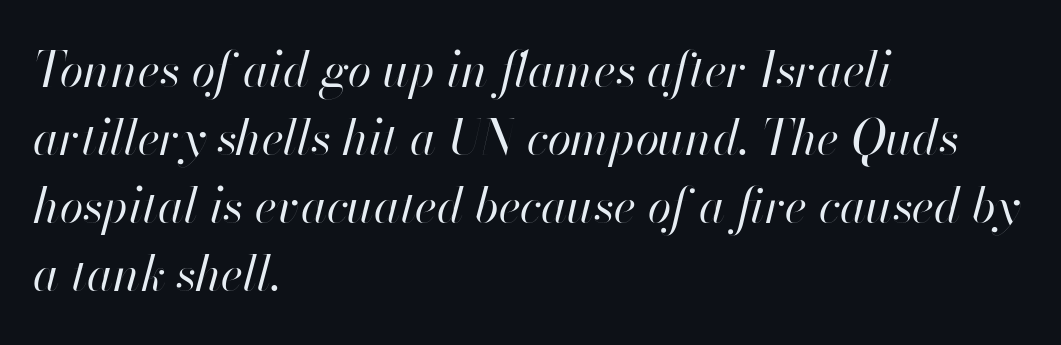
Q: Is the text bold? A: No.
Q: Is the text italic (slanted)? A: Yes, it leans right by about 13 degrees.
Q: Is the text underlined? A: No.
Q: How is the paragraph aligned? A: Left-aligned.
Q: Is the spacing between letters normal or unusually wide? A: Normal.
Q: Is the spacing between lines tight, normal or loose? A: Normal.
Q: Width (condensed, normal, or wide)? A: Normal.
Q: Stroke contrast? A: High.
Q: x-height? A: Small.
Q: Monospaced? A: No.
